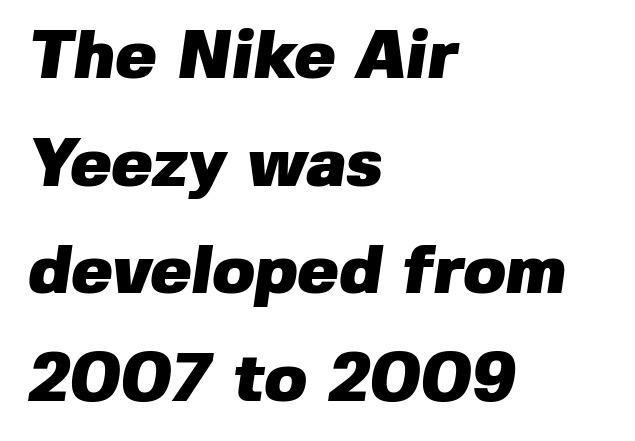
This sample is left-justified, so line endings fall wherever the words run out. This sample has the flowing, uneven cadence of proportional lettering. The line-height multiplier appears to be the usual default. Type style note: lacks serifs.
